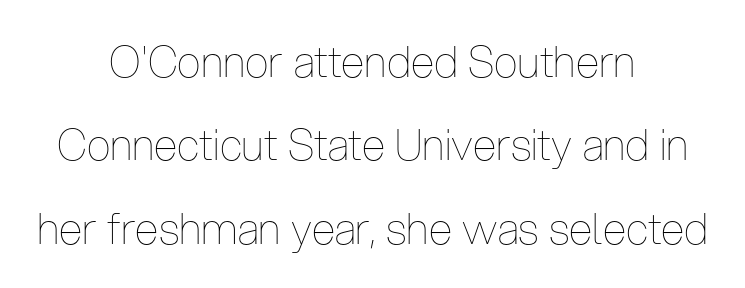
{"italic": "no", "bold": "no", "weight": "thin", "width": "condensed", "stroke_contrast": "low", "x_height": "medium", "monospaced": "no", "underline": "no", "align": "center", "line_spacing": "loose", "line_spacing_ratio": 1.94, "letter_spacing": "normal", "letter_spacing_em": 0.0, "glyph_px": 43}
